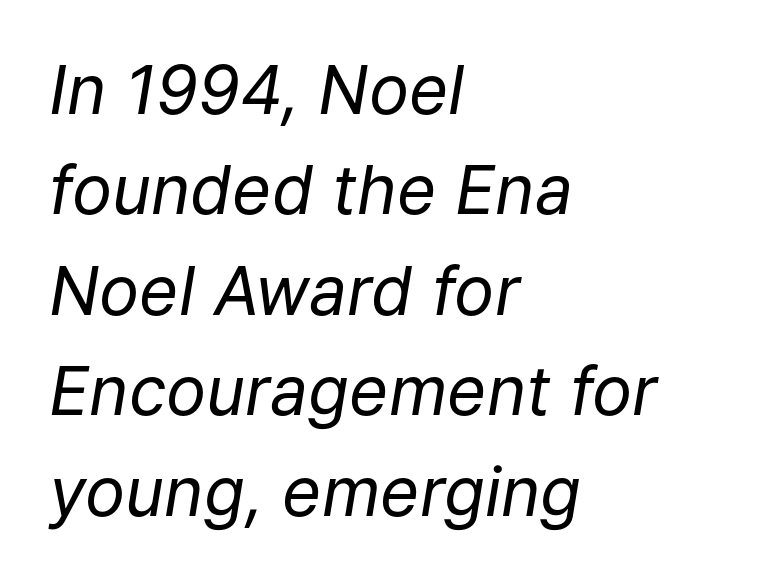
{"italic": "yes", "lean": "right", "slant_degrees": 9, "bold": "no", "weight": "regular", "width": "normal", "stroke_contrast": "low", "x_height": "medium", "monospaced": "no", "underline": "no", "align": "left", "line_spacing": "normal", "line_spacing_ratio": 1.5, "letter_spacing": "normal", "letter_spacing_em": 0.0, "glyph_px": 67}
